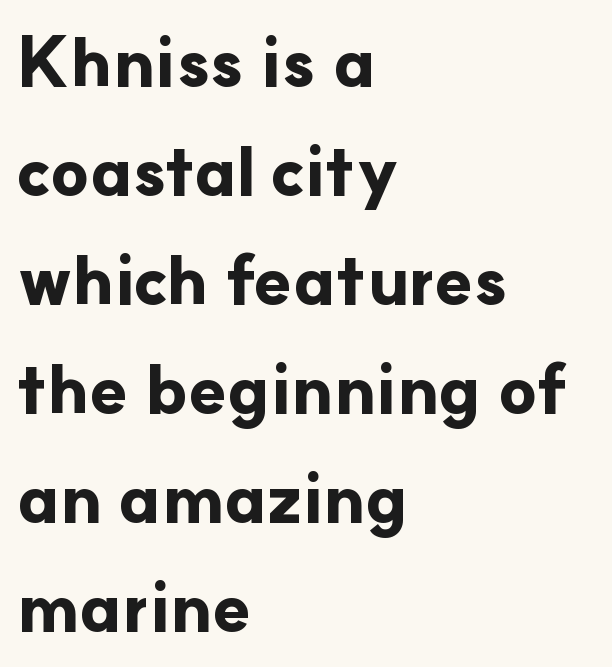
{"serif": "no", "italic": "no", "bold": "yes", "weight": "bold", "width": "normal", "stroke_contrast": "low", "x_height": "small", "monospaced": "no", "underline": "no", "align": "left", "line_spacing": "normal", "line_spacing_ratio": 1.58, "letter_spacing": "normal", "letter_spacing_em": 0.0, "glyph_px": 69}
